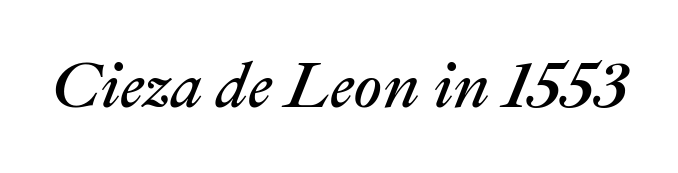
The image shows 64 px regular-weight type, italic (leaning right); set normal letter spacing, not underlined; medium stroke contrast and a medium x-height.
